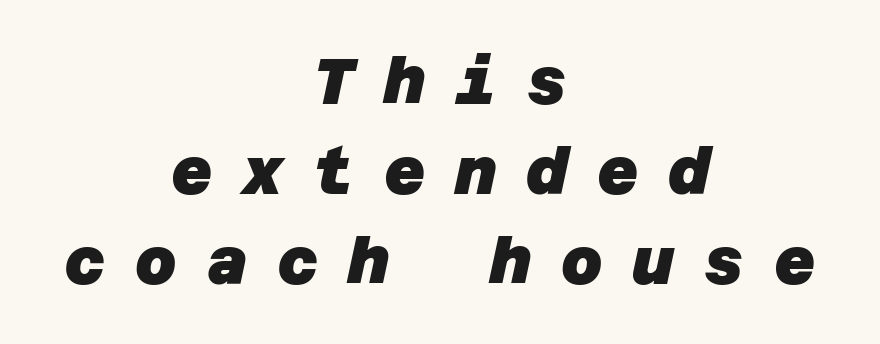
{"serif": "no", "bold": "yes", "weight": "heavy", "width": "normal", "stroke_contrast": "low", "x_height": "large", "underline": "no", "align": "center", "line_spacing": "normal", "line_spacing_ratio": 1.41, "letter_spacing": "wide", "letter_spacing_em": 0.46, "glyph_px": 64}
